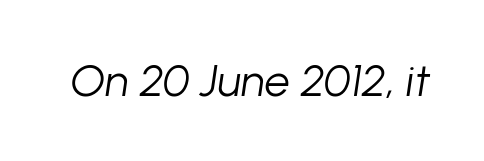
Q: Is the text bold? A: No.
Q: Is the text italic (slanted)? A: Yes, it leans right by about 8 degrees.
Q: Is the text underlined? A: No.
Q: Is the spacing between letters normal or unusually wide? A: Normal.
Q: Width (condensed, normal, or wide)? A: Normal.
Q: Stroke contrast? A: Low.
Q: x-height? A: Medium.
Q: Monospaced? A: No.
